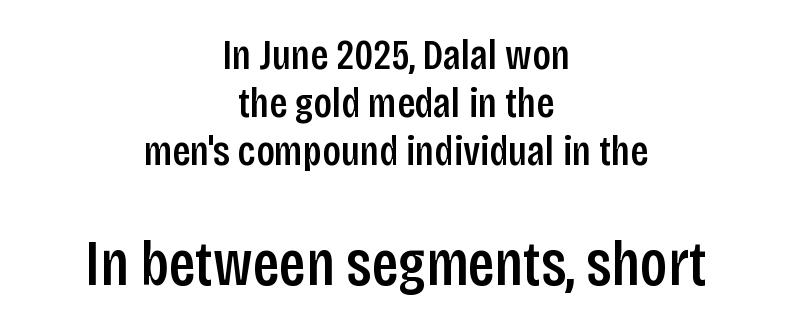
The image shows 64 px condensed sans-serif type, upright; set centered, tight line spacing (1.12x), normal letter spacing, not underlined; the second (bottom) block is 1.49x larger; low stroke contrast and a large x-height.
